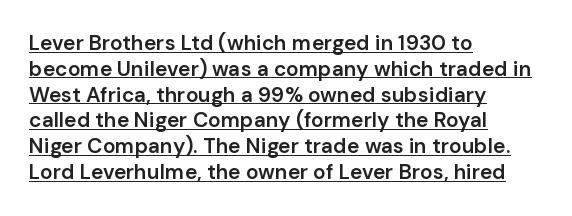
{"italic": "no", "bold": "semi", "underline": "yes", "align": "left", "line_spacing_ratio": 1.23, "letter_spacing": "normal", "letter_spacing_em": 0.0, "glyph_px": 21}
